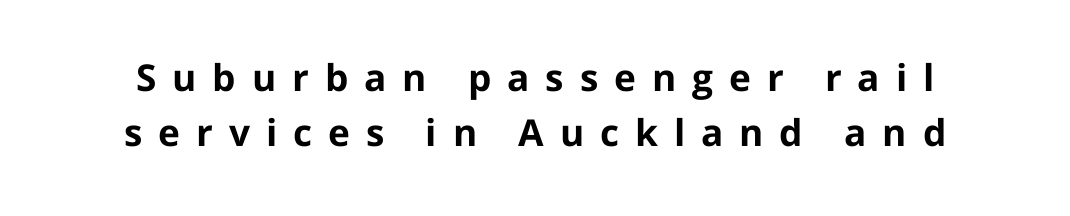
Each letter keeps its own natural width here, so spacing adapts to shape. Here the glyphs are tracked loosely, breaking word shapes into spaced letters. The lettering holds an erect, upright posture throughout. Chunky letters — that's bold for sure.
